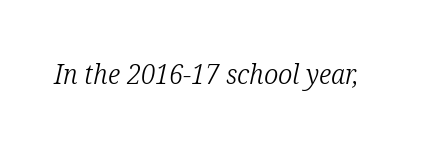
The image shows 28 px light, condensed serif type, italic (leaning right); set normal letter spacing, not underlined; low stroke contrast and a medium x-height.
